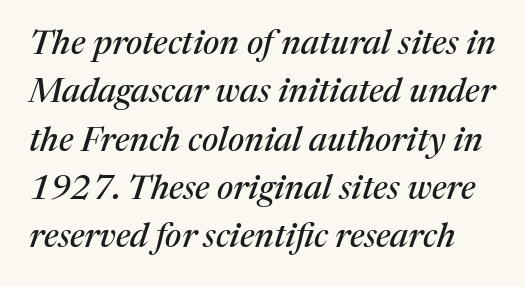
Tracking here is standard; glyphs follow each other at the usual distance. A typesetter would call this leading conventional body-copy spacing. Looks like regular typesetting: each glyph gets only the width it needs. The passage shown is not underscored anywhere.
